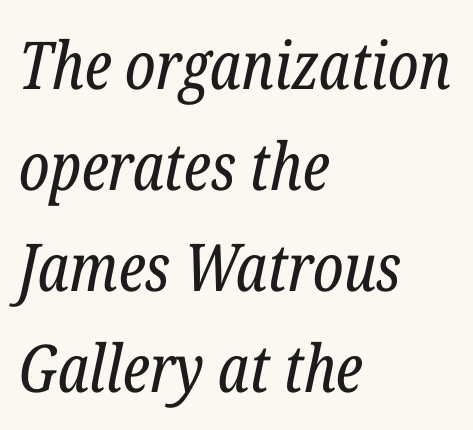
The image shows 66 px regular-weight, condensed serif type, italic (leaning right); set left-aligned, normal line spacing (1.53x), normal letter spacing, not underlined; low stroke contrast and a medium x-height.
